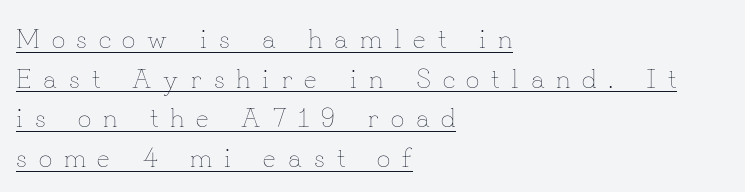
The image shows 27 px text type, upright; set left-aligned, normal line spacing (1.47x), unusually wide letter spacing (+0.44 em), underlined.
